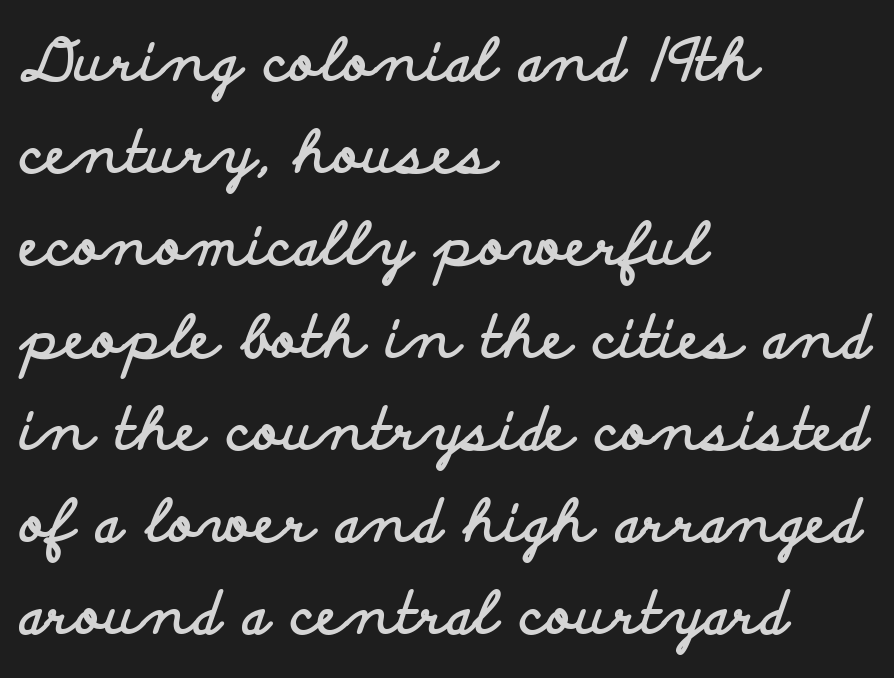
Each row of text sits above clean, open space. Is there much room between lines? A standard amount, neither cramped nor airy. The letters advance in unequal steps, a hallmark of proportional type. Thick stems and heavy bowls — unmistakably bold. Compared with a centered layout, this one pins lines to the left instead. The rendering shows plain stroke endings on the letterforms — a sans-serif design.
